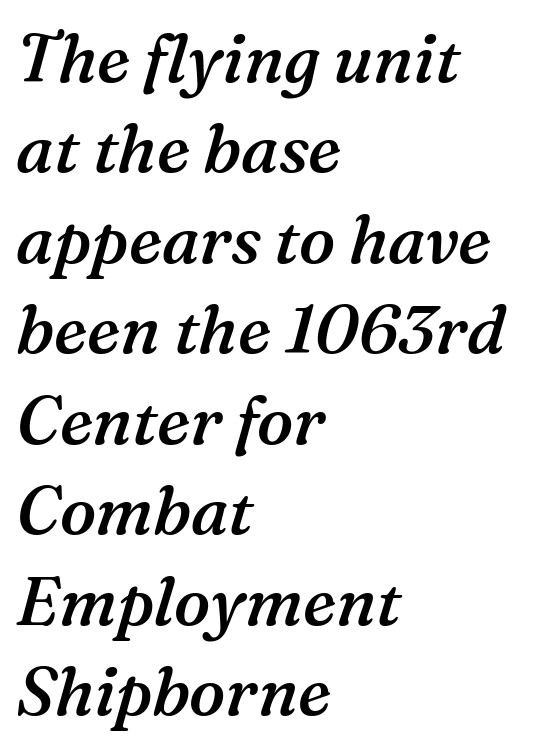
Q: Is the text bold? A: Semi-bold.
Q: Is the text italic (slanted)? A: Yes, it leans right by about 16 degrees.
Q: Is the typeface a serif or a sans-serif typeface? A: Serif.
Q: Is the text underlined? A: No.
Q: How is the paragraph aligned? A: Left-aligned.
Q: Is the spacing between letters normal or unusually wide? A: Normal.
Q: Is the spacing between lines tight, normal or loose? A: Normal.
Q: Width (condensed, normal, or wide)? A: Normal.
Q: Stroke contrast? A: Medium.
Q: x-height? A: Medium.
Q: Monospaced? A: No.
